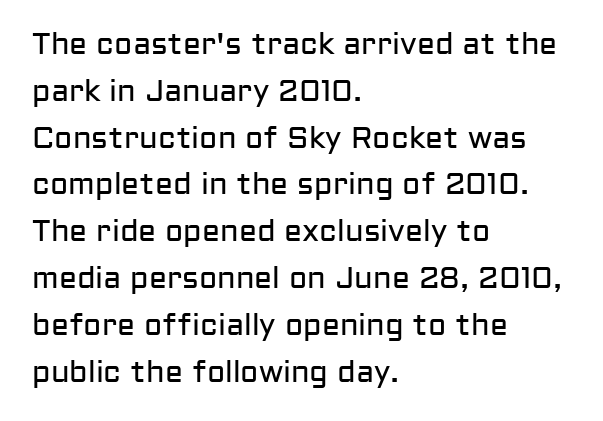
Q: Is the text bold? A: No.
Q: Is the text italic (slanted)? A: No, it is upright.
Q: Is the typeface a serif or a sans-serif typeface? A: Sans-serif.
Q: Is the text underlined? A: No.
Q: How is the paragraph aligned? A: Left-aligned.
Q: Is the spacing between letters normal or unusually wide? A: Normal.
Q: Is the spacing between lines tight, normal or loose? A: Normal.
Q: Width (condensed, normal, or wide)? A: Normal.
Q: Stroke contrast? A: Low.
Q: x-height? A: Medium.
Q: Monospaced? A: No.
